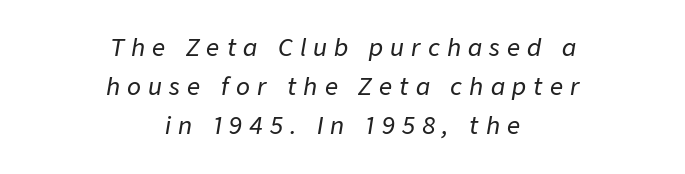
{"italic": "yes", "lean": "right", "slant_degrees": 9, "underline": "no", "align": "center", "line_spacing": "normal", "line_spacing_ratio": 1.7, "letter_spacing": "wide", "letter_spacing_em": 0.31, "glyph_px": 23}
